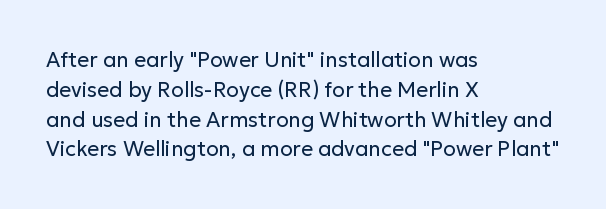
Quick note: interline space is typical. Nothing unusual about the tracking: characters are spaced as the font intends. Unmarked baselines from the first word to the last. No italicization has been applied; the sample stays upright.
